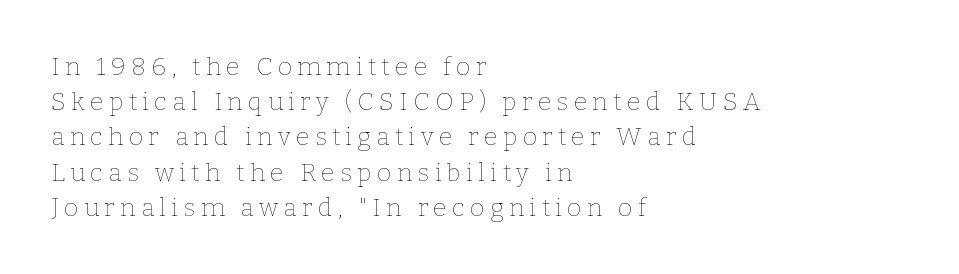
{"italic": "no", "bold": "no", "underline": "no", "align": "left", "line_spacing": "normal", "line_spacing_ratio": 1.41, "letter_spacing": "wide", "letter_spacing_em": 0.21, "glyph_px": 25}
